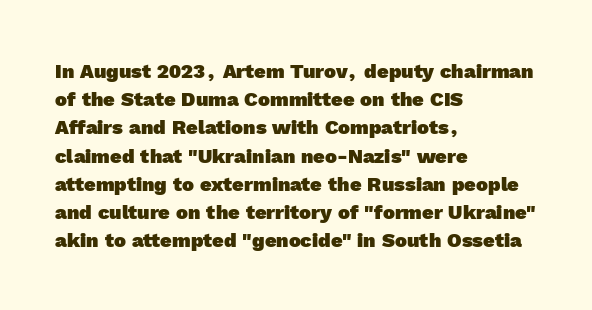
{"bold": "yes", "underline": "no", "align": "left", "line_spacing": "normal", "line_spacing_ratio": 1.41, "letter_spacing": "normal", "letter_spacing_em": 0.0, "glyph_px": 20}
